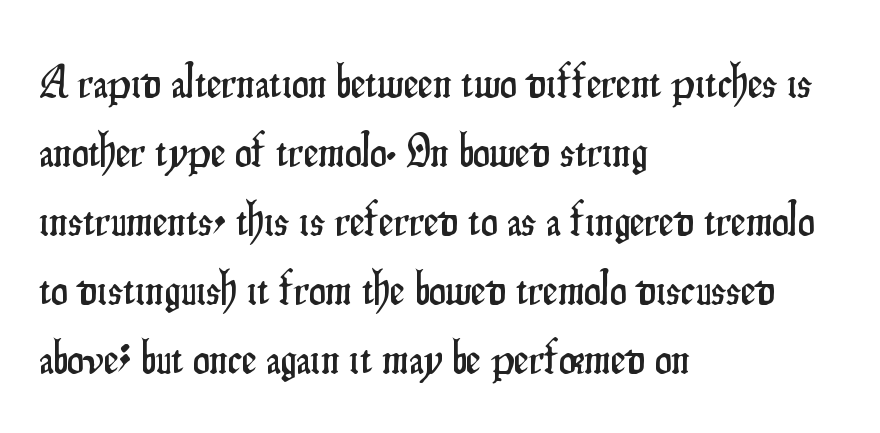
The image shows 47 px condensed sans-serif type, upright; set left-aligned, normal line spacing (1.47x), normal letter spacing, not underlined; low stroke contrast and a small x-height.
